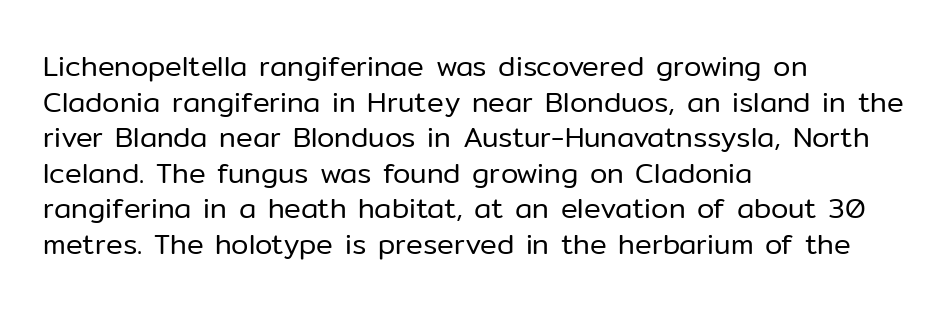
If you drew a ruler down the left edge, every line would touch it. The glyphs in this specimen are sans serif. Every character sits straight up, as roman type does. The gap between lines stays unmarked. Between one letter and the next there's only the usual sliver of space. Is this a fixed-width face? No — the glyphs have proportional, varying widths.
